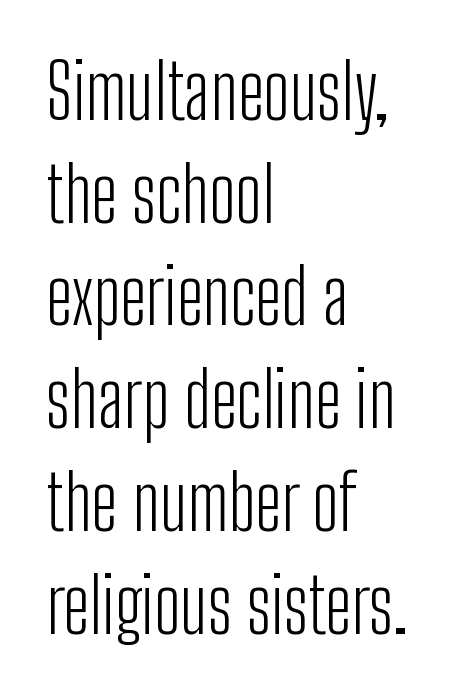
The image shows 75 px light, condensed sans-serif type, upright; set left-aligned, normal line spacing (1.37x), normal letter spacing, not underlined; low stroke contrast and a medium x-height.
